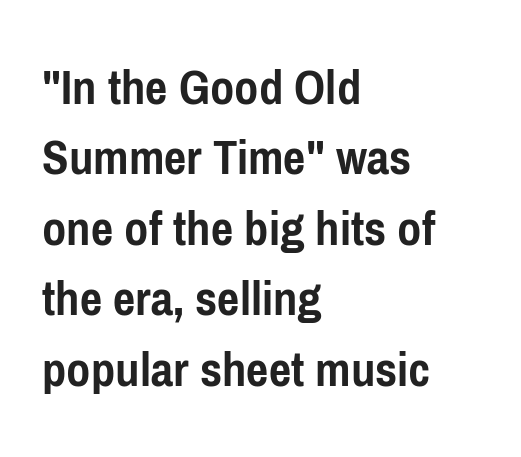
Q: Is the text bold? A: Yes.
Q: Is the text italic (slanted)? A: No, it is upright.
Q: Is the typeface a serif or a sans-serif typeface? A: Sans-serif.
Q: Is the text underlined? A: No.
Q: How is the paragraph aligned? A: Left-aligned.
Q: Is the spacing between letters normal or unusually wide? A: Normal.
Q: Is the spacing between lines tight, normal or loose? A: Normal.
Q: Width (condensed, normal, or wide)? A: Condensed.
Q: Stroke contrast? A: Low.
Q: x-height? A: Medium.
Q: Monospaced? A: No.
